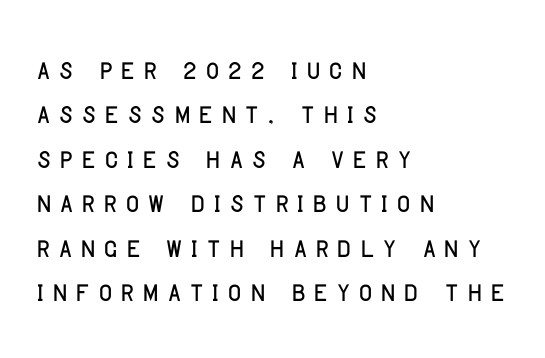
Q: Is the text italic (slanted)? A: No, it is upright.
Q: Is the typeface a serif or a sans-serif typeface? A: Sans-serif.
Q: Is the text underlined? A: No.
Q: How is the paragraph aligned? A: Left-aligned.
Q: Is the spacing between letters normal or unusually wide? A: Unusually wide.
Q: Width (condensed, normal, or wide)? A: Condensed.
Q: Stroke contrast? A: Low.
Q: x-height? A: Large.
Q: Monospaced? A: No.
